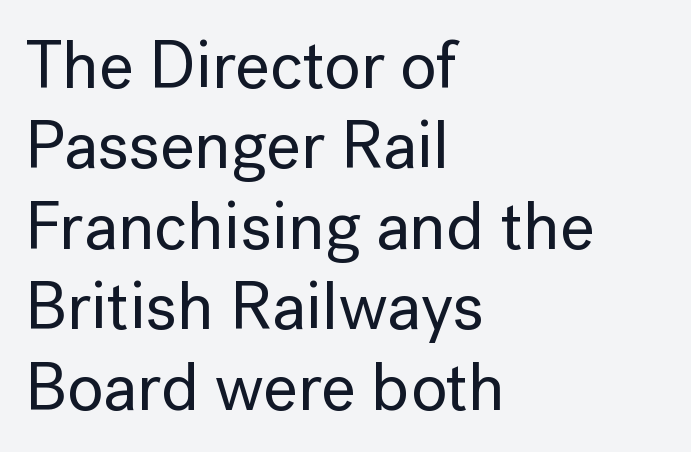
Q: Is the text italic (slanted)? A: No, it is upright.
Q: Is the typeface a serif or a sans-serif typeface? A: Sans-serif.
Q: Is the text underlined? A: No.
Q: How is the paragraph aligned? A: Left-aligned.
Q: Is the spacing between letters normal or unusually wide? A: Normal.
Q: Width (condensed, normal, or wide)? A: Normal.
Q: Stroke contrast? A: Low.
Q: x-height? A: Medium.
Q: Monospaced? A: No.
